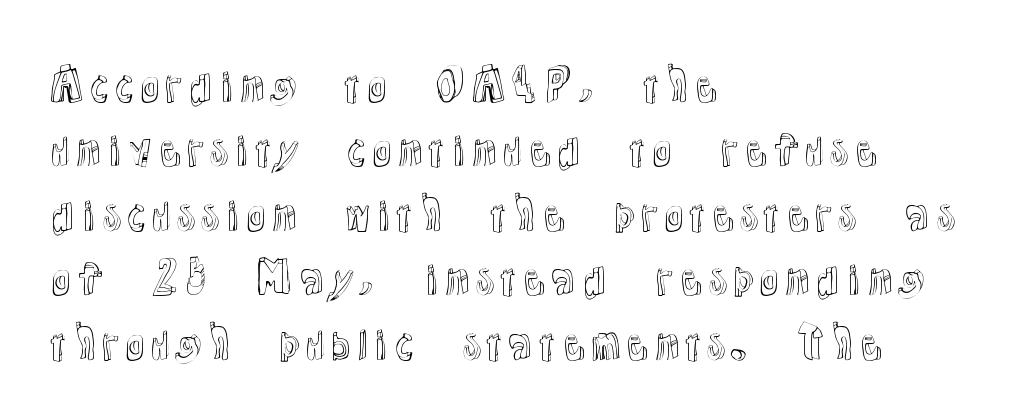
Q: Is the text italic (slanted)? A: No, it is upright.
Q: Is the text underlined? A: No.
Q: How is the paragraph aligned? A: Left-aligned.
Q: Is the spacing between letters normal or unusually wide? A: Normal.
Q: Is the spacing between lines tight, normal or loose? A: Normal.
Q: Width (condensed, normal, or wide)? A: Normal.
Q: x-height? A: Medium.
Q: Monospaced? A: No.
